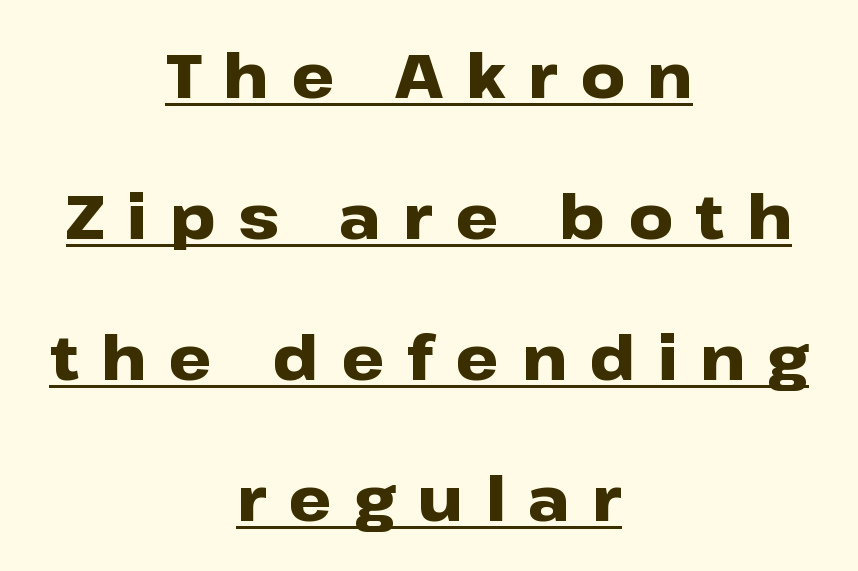
{"serif": "no", "italic": "no", "bold": "yes", "weight": "heavy", "width": "wide", "stroke_contrast": "low", "x_height": "medium", "monospaced": "no", "underline": "yes", "align": "center", "line_spacing": "loose", "line_spacing_ratio": 2.31, "letter_spacing": "wide", "letter_spacing_em": 0.37, "glyph_px": 61}
